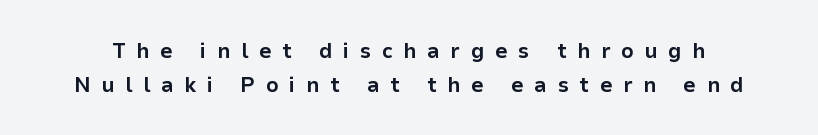
{"italic": "no", "bold": "yes", "underline": "no", "line_spacing": "normal", "line_spacing_ratio": 1.54, "letter_spacing": "wide", "letter_spacing_em": 0.48, "glyph_px": 22}
